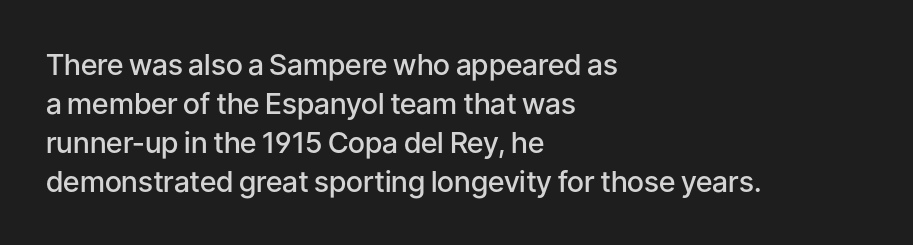
The line texture is even and compact thanks to regular tracking. Look at the stroke-to-counter ratio: somewhat heavy, a semibold. The block of text has a typical density, with ordinary space between rows. The ragged edge is on the right, which tells us the setting is flush left. These lines are rendered in a variable-pitch font.
